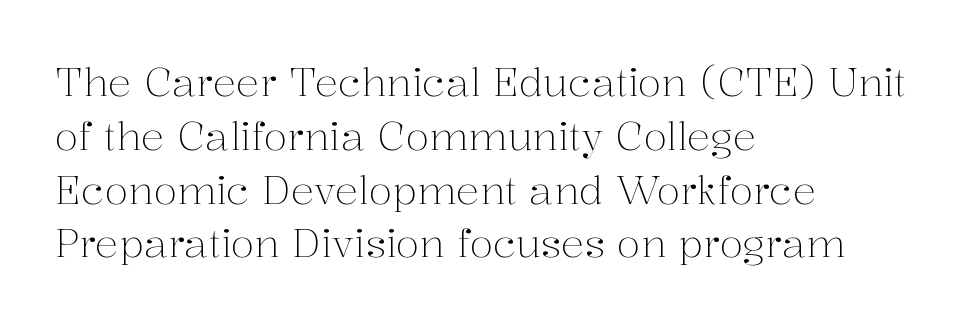
Q: Is the text bold? A: No.
Q: Is the text italic (slanted)? A: No, it is upright.
Q: Is the typeface a serif or a sans-serif typeface? A: Serif.
Q: Is the text underlined? A: No.
Q: How is the paragraph aligned? A: Left-aligned.
Q: Is the spacing between letters normal or unusually wide? A: Normal.
Q: Is the spacing between lines tight, normal or loose? A: Normal.
Q: Width (condensed, normal, or wide)? A: Normal.
Q: Stroke contrast? A: Medium.
Q: x-height? A: Medium.
Q: Monospaced? A: No.
